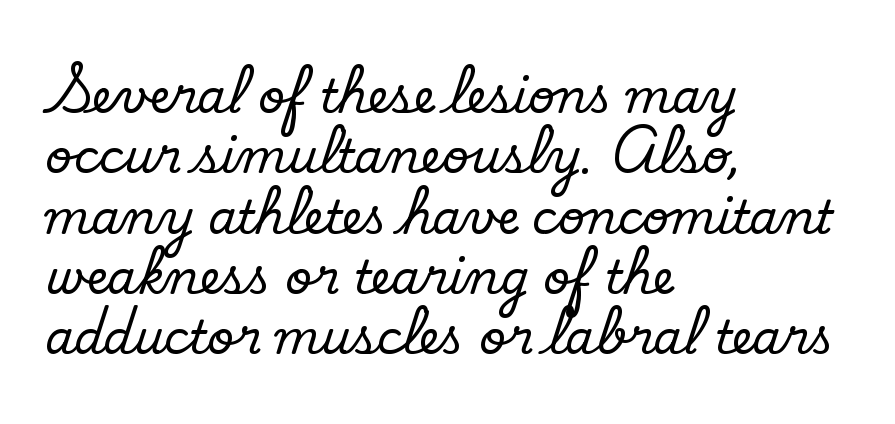
Short note: letters normally spaced. Leftover space on each line is placed entirely after the last word. The letters carry no serifs — their stems end cleanly without finishing strokes. On a weight scale, this lands at 450 or below.
